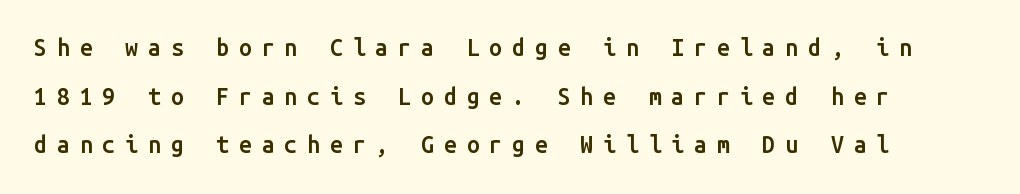
The image shows 23 px text type, upright; set left-aligned, loose line spacing (2.11x), unusually wide letter spacing (+0.43 em), not underlined.
